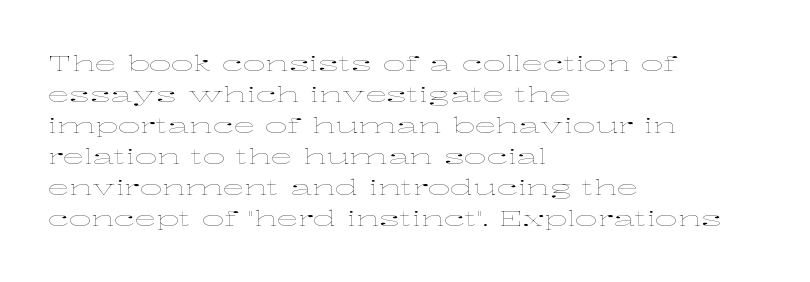
Q: Is the text bold? A: No.
Q: Is the text italic (slanted)? A: No, it is upright.
Q: Is the text underlined? A: No.
Q: How is the paragraph aligned? A: Left-aligned.
Q: Is the spacing between letters normal or unusually wide? A: Normal.
Q: Is the spacing between lines tight, normal or loose? A: Normal.
